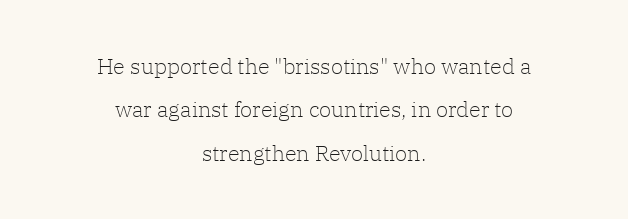
Q: Is the text bold? A: No.
Q: Is the text italic (slanted)? A: No, it is upright.
Q: Is the text underlined? A: No.
Q: How is the paragraph aligned? A: Centered.
Q: Is the spacing between letters normal or unusually wide? A: Normal.
Q: Is the spacing between lines tight, normal or loose? A: Loose.
